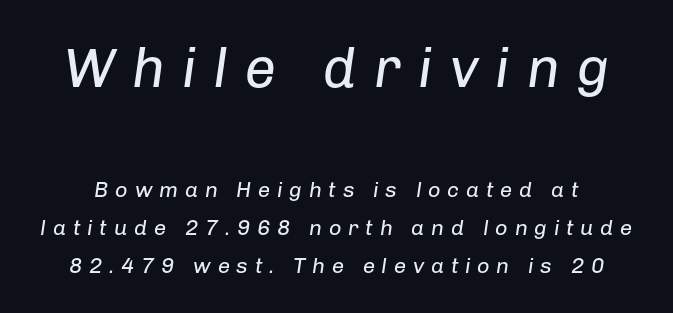
{"italic": "yes", "lean": "right", "slant_degrees": 8, "bold": "no", "weight": "regular", "width": "normal", "stroke_contrast": "low", "x_height": "medium", "monospaced": "no", "underline": "no", "line_spacing_ratio": 1.73, "letter_spacing": "wide", "letter_spacing_em": 0.3, "larger_block": "first", "size_ratio": 2.55, "glyph_px": 56}
